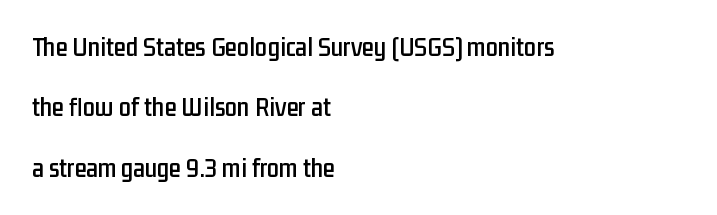
Q: Is the text italic (slanted)? A: No, it is upright.
Q: Is the text underlined? A: No.
Q: How is the paragraph aligned? A: Left-aligned.
Q: Is the spacing between letters normal or unusually wide? A: Normal.
Q: Is the spacing between lines tight, normal or loose? A: Loose.
